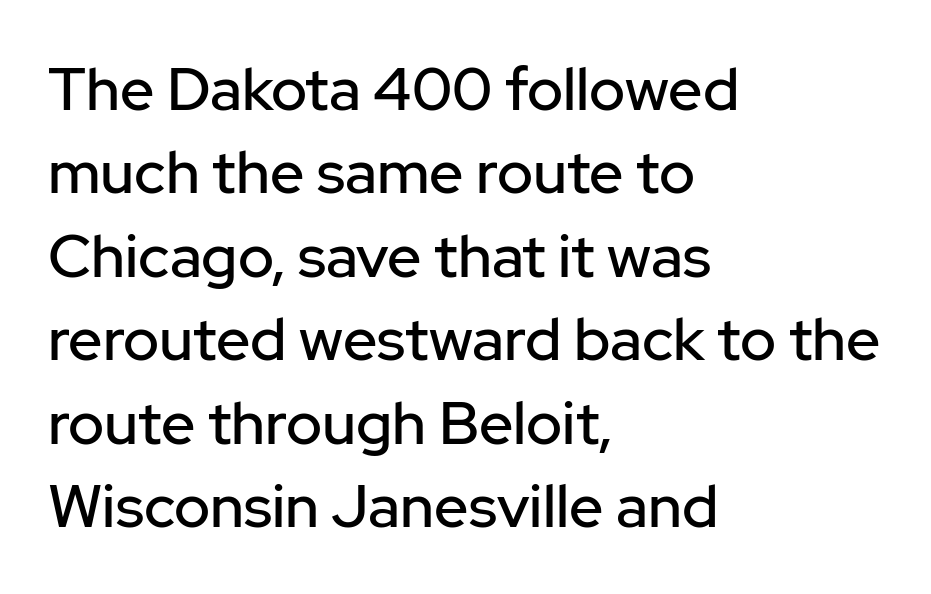
Compared with a centered layout, this one pins lines to the left instead. Rows of type keep a routine distance in the vertical direction. Classification — sans serif. Think of a printed novel: that variable character pitch is what you see here. The horizontal fit of the characters is conventional and even. Italic: no, the glyphs are upright roman.
